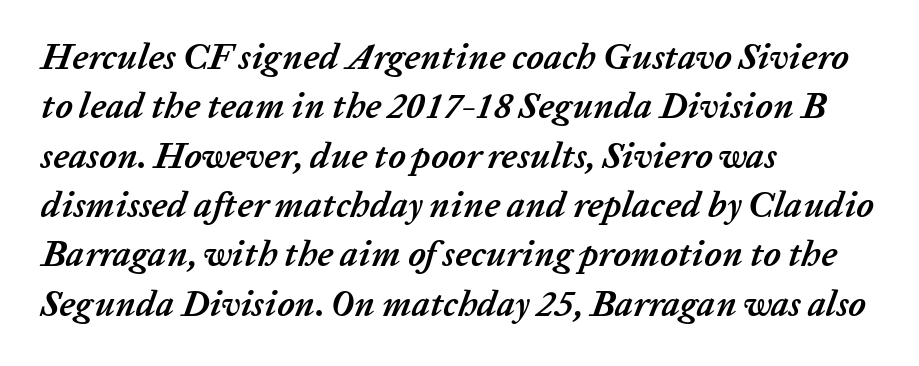
{"italic": "yes", "lean": "right", "slant_degrees": 20, "bold": "yes", "weight": "semibold", "width": "normal", "stroke_contrast": "low", "x_height": "medium", "monospaced": "no", "underline": "no", "align": "left", "line_spacing": "normal", "line_spacing_ratio": 1.37, "letter_spacing": "normal", "letter_spacing_em": 0.0, "glyph_px": 36}
